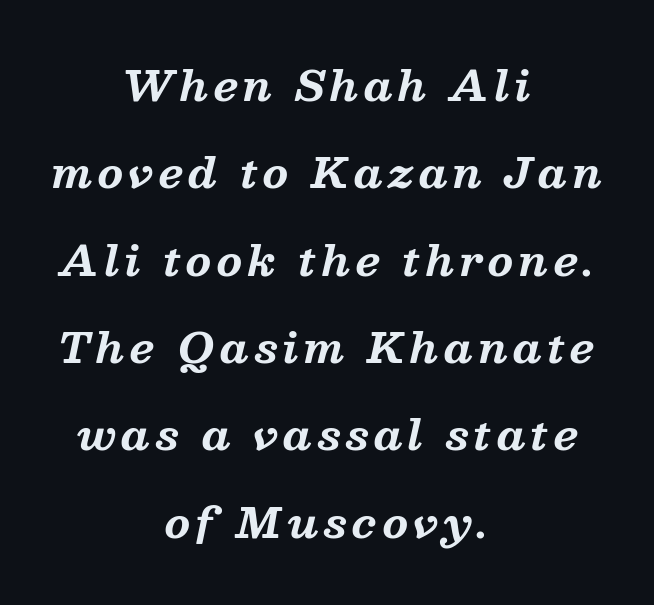
{"serif": "yes", "italic": "yes", "lean": "right", "slant_degrees": 13, "bold": "yes", "weight": "bold", "width": "normal", "stroke_contrast": "medium", "x_height": "medium", "monospaced": "no", "underline": "no", "align": "center", "line_spacing": "loose", "line_spacing_ratio": 2.13, "glyph_px": 41}
